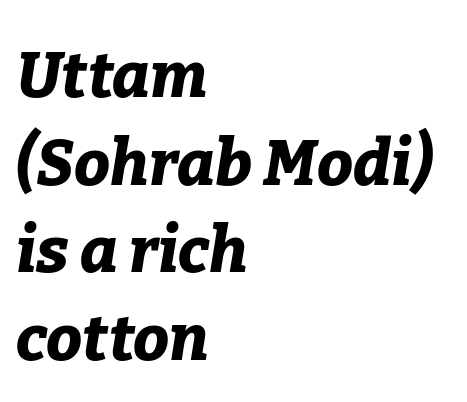
{"italic": "yes", "lean": "right", "slant_degrees": 9, "bold": "yes", "weight": "bold", "width": "normal", "stroke_contrast": "low", "x_height": "medium", "monospaced": "no", "underline": "no", "align": "left", "line_spacing": "normal", "line_spacing_ratio": 1.37, "letter_spacing": "normal", "letter_spacing_em": 0.0, "glyph_px": 64}
